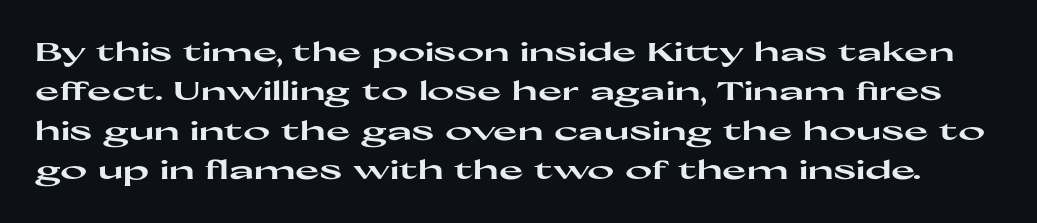
Q: Is the text bold? A: Yes.
Q: Is the text italic (slanted)? A: No, it is upright.
Q: Is the text underlined? A: No.
Q: Is the spacing between letters normal or unusually wide? A: Normal.
Q: Is the spacing between lines tight, normal or loose? A: Normal.
